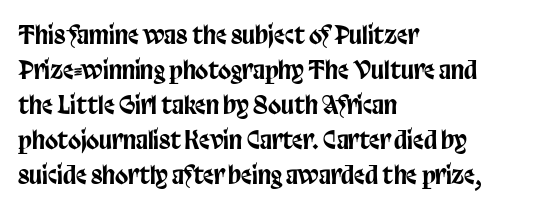
Style check: upright. The designer left line spacing at the default. Casual observation: everything's shoved over to the left. Tracking here is standard; glyphs follow each other at the usual distance. The foot of each line stays bare and open.
